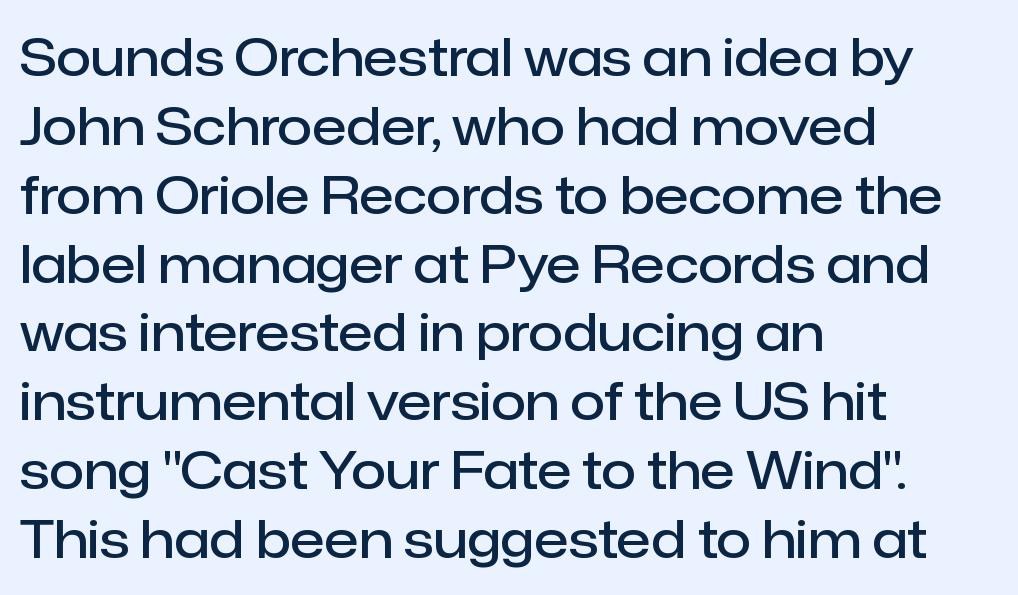
{"serif": "no", "italic": "no", "bold": "semi", "weight": "semibold", "width": "normal", "stroke_contrast": "low", "x_height": "medium", "monospaced": "no", "underline": "no", "align": "left", "line_spacing": "normal", "line_spacing_ratio": 1.35, "letter_spacing": "normal", "letter_spacing_em": 0.0, "glyph_px": 51}
